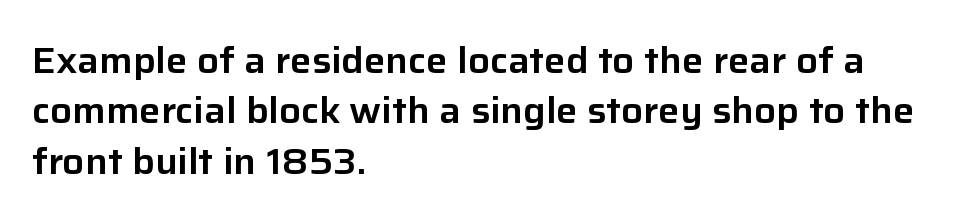
Q: Is the text italic (slanted)? A: No, it is upright.
Q: Is the typeface a serif or a sans-serif typeface? A: Sans-serif.
Q: Is the text underlined? A: No.
Q: How is the paragraph aligned? A: Left-aligned.
Q: Is the spacing between letters normal or unusually wide? A: Normal.
Q: Is the spacing between lines tight, normal or loose? A: Normal.
Q: Width (condensed, normal, or wide)? A: Normal.
Q: Stroke contrast? A: Low.
Q: x-height? A: Medium.
Q: Monospaced? A: No.
